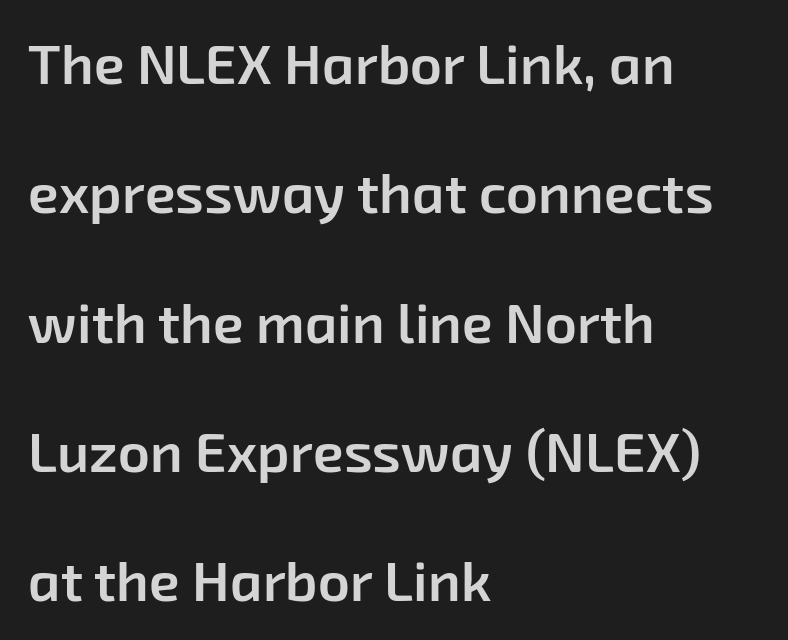
Q: Is the text bold? A: Semi-bold.
Q: Is the typeface a serif or a sans-serif typeface? A: Sans-serif.
Q: Is the text underlined? A: No.
Q: How is the paragraph aligned? A: Left-aligned.
Q: Is the spacing between letters normal or unusually wide? A: Normal.
Q: Is the spacing between lines tight, normal or loose? A: Loose.
Q: Width (condensed, normal, or wide)? A: Normal.
Q: Stroke contrast? A: Low.
Q: x-height? A: Medium.
Q: Monospaced? A: No.
